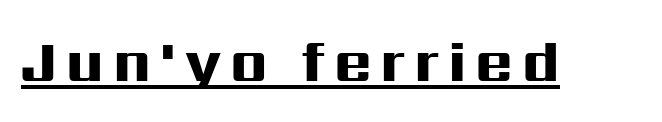
{"serif": "no", "italic": "no", "bold": "yes", "weight": "heavy", "width": "wide", "stroke_contrast": "high", "x_height": "medium", "monospaced": "no", "underline": "yes", "glyph_px": 57}
